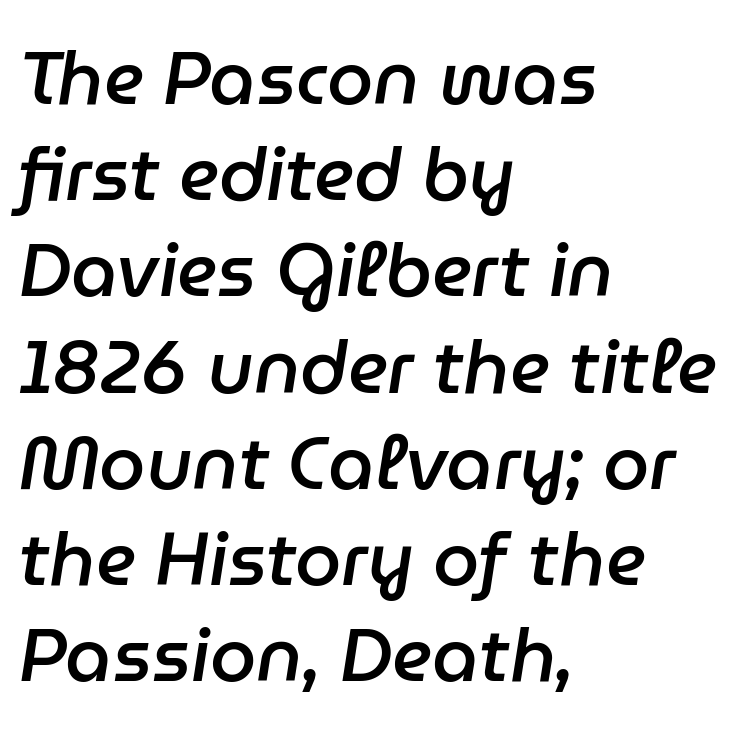
{"italic": "yes", "lean": "right", "slant_degrees": 9, "bold": "semi", "weight": "semibold", "width": "normal", "stroke_contrast": "low", "x_height": "medium", "monospaced": "no", "underline": "no", "align": "left", "line_spacing": "normal", "line_spacing_ratio": 1.3, "letter_spacing": "normal", "letter_spacing_em": 0.0, "glyph_px": 74}
